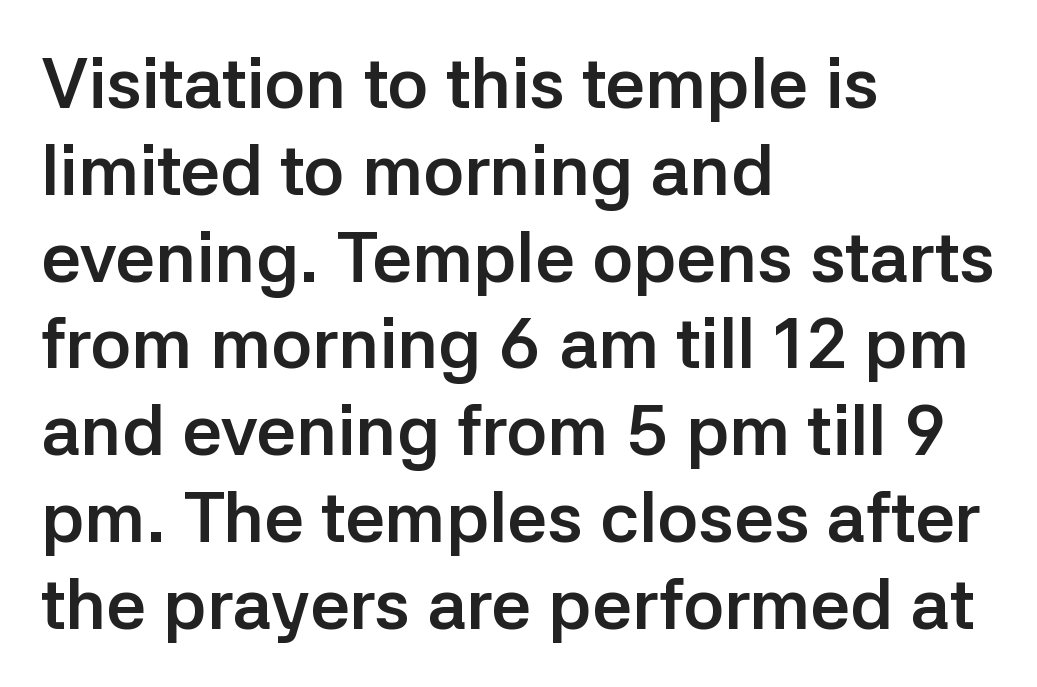
The image shows 70 px semibold sans-serif type, upright; set left-aligned, line spacing 1.24x, normal letter spacing, not underlined; low stroke contrast and a medium x-height.
